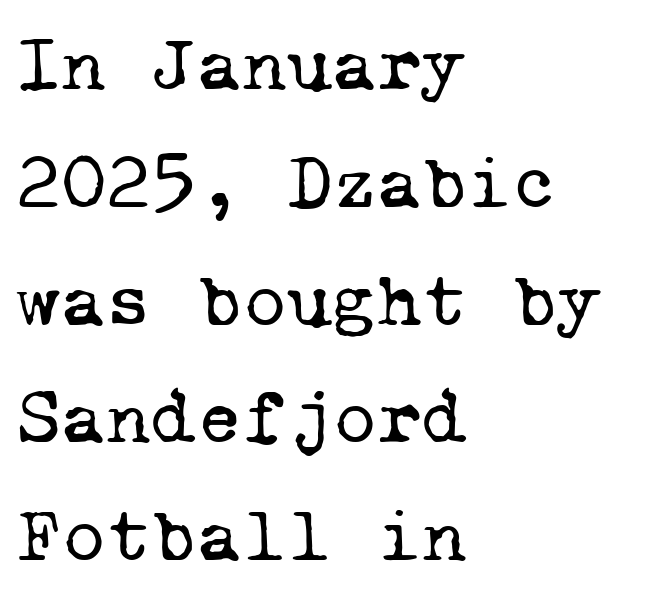
{"serif": "yes", "bold": "no", "weight": "regular", "width": "normal", "stroke_contrast": "low", "x_height": "medium", "monospaced": "yes", "underline": "no", "align": "left", "line_spacing": "normal", "line_spacing_ratio": 1.53, "letter_spacing": "normal", "letter_spacing_em": 0.0, "glyph_px": 77}
